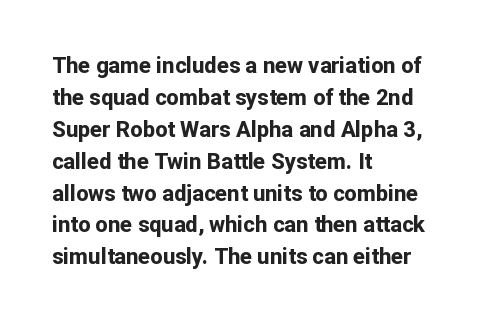
Q: Is the text bold? A: Yes.
Q: Is the text italic (slanted)? A: No, it is upright.
Q: Is the text underlined? A: No.
Q: How is the paragraph aligned? A: Left-aligned.
Q: Is the spacing between letters normal or unusually wide? A: Normal.
Q: Is the spacing between lines tight, normal or loose? A: Normal.
